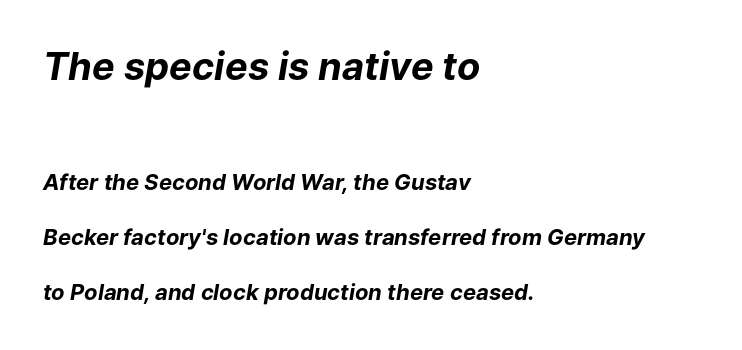
The image shows 38 px bold type, italic (leaning right); set left-aligned, loose line spacing (2.5x), normal letter spacing, not underlined; the first (top) block is 1.73x larger; low stroke contrast and a medium x-height.
